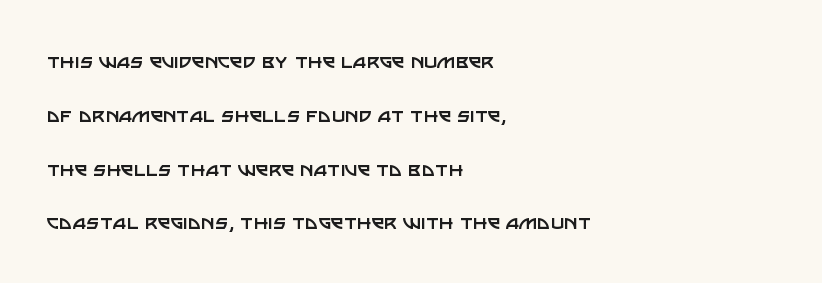
Q: Is the text bold? A: No.
Q: Is the text italic (slanted)? A: No, it is upright.
Q: Is the text underlined? A: No.
Q: How is the paragraph aligned? A: Left-aligned.
Q: Is the spacing between letters normal or unusually wide? A: Normal.
Q: Is the spacing between lines tight, normal or loose? A: Loose.
